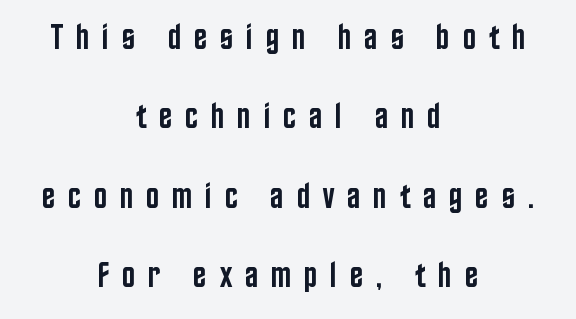
{"serif": "no", "italic": "no", "bold": "semi", "weight": "semibold", "width": "condensed", "stroke_contrast": "low", "x_height": "large", "monospaced": "no", "underline": "no", "align": "center", "line_spacing": "loose", "line_spacing_ratio": 2.27, "letter_spacing": "wide", "letter_spacing_em": 0.37, "glyph_px": 35}
